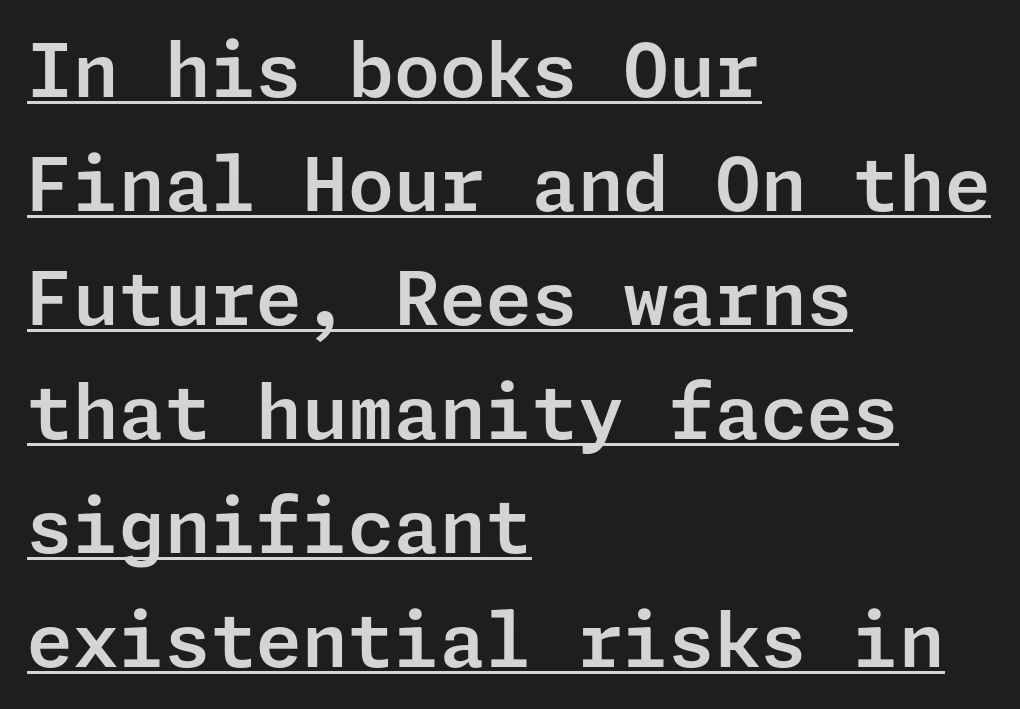
{"serif": "no", "italic": "no", "width": "normal", "stroke_contrast": "low", "x_height": "medium", "underline": "yes", "align": "left", "line_spacing": "normal", "line_spacing_ratio": 1.54, "letter_spacing": "normal", "letter_spacing_em": 0.0, "glyph_px": 74}
